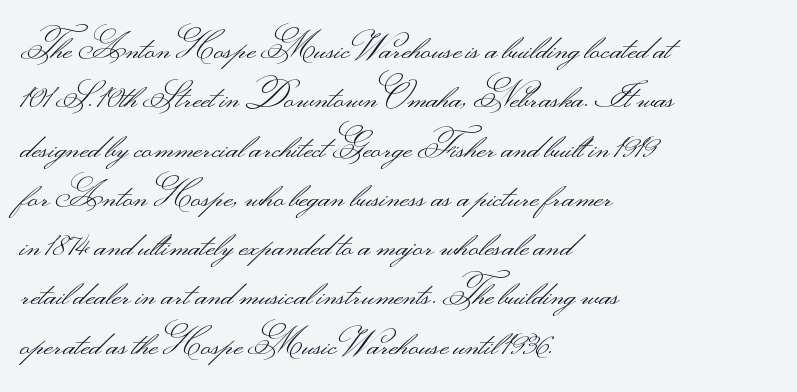
Q: Is the text bold? A: No.
Q: Is the text italic (slanted)? A: Yes.
Q: Is the typeface a serif or a sans-serif typeface? A: Sans-serif.
Q: Is the text underlined? A: No.
Q: How is the paragraph aligned? A: Left-aligned.
Q: Is the spacing between letters normal or unusually wide? A: Normal.
Q: Is the spacing between lines tight, normal or loose? A: Normal.
Q: Width (condensed, normal, or wide)? A: Wide.
Q: Stroke contrast? A: Medium.
Q: Monospaced? A: No.
